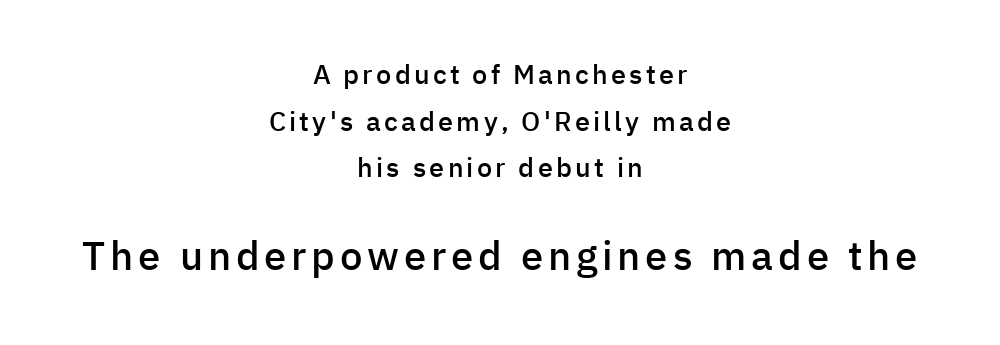
Every stem runs plumb, perpendicular to the baseline. Does the bottom block carry the larger type? Yes, it does. Short and long lines alike share a common midpoint. The space directly below the letters is spotless. These lines carry some extra weight — a demibold, not a full bold. The letters advance in unequal steps, a hallmark of proportional type.
